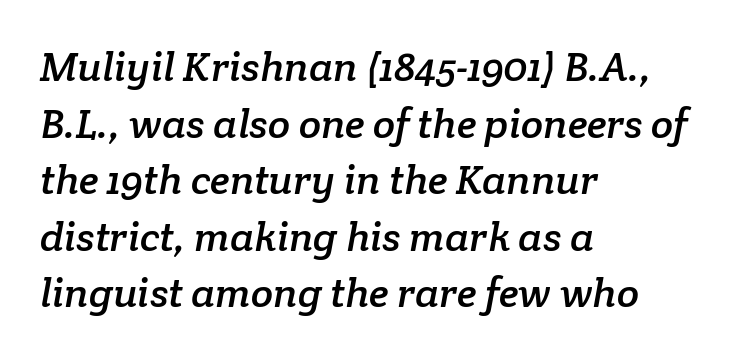
Q: Is the typeface a serif or a sans-serif typeface? A: Serif.
Q: Is the text underlined? A: No.
Q: How is the paragraph aligned? A: Left-aligned.
Q: Is the spacing between letters normal or unusually wide? A: Normal.
Q: Is the spacing between lines tight, normal or loose? A: Normal.
Q: Width (condensed, normal, or wide)? A: Normal.
Q: Stroke contrast? A: Low.
Q: x-height? A: Medium.
Q: Monospaced? A: No.
